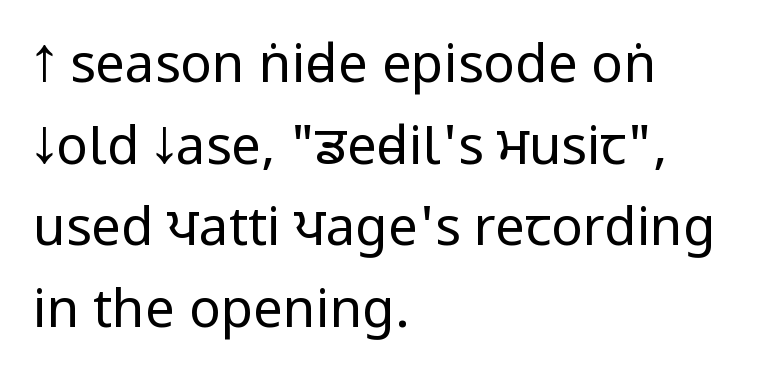
Stems here are at most as thick as an everyday book face. The passage is arranged the way most books set body copy — flush left. Serifs: no, the terminals of the letterforms are clean. Every character sits straight up, as roman type does. A clean baseline with only descenders dipping below it. Honestly, the row spacing looks completely unremarkable.
